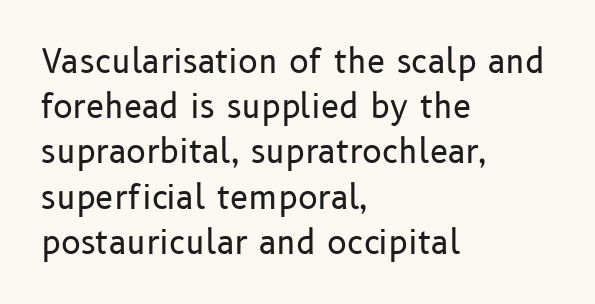
Varying glyph widths throughout — classic text-font behaviour. Underline: absent. The line texture is even and compact thanks to regular tracking. Does the type have serifs? No, each stem ends abruptly. What's the leading like? Ordinary, nothing unusual.
